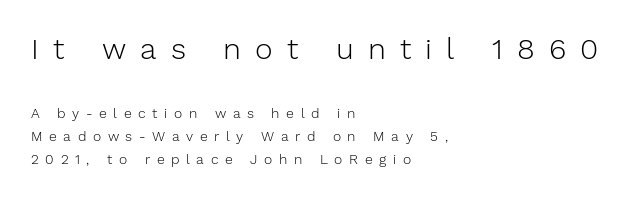
Check the space under the baseline: it is left empty. Visually the block forms a straight wall on the left and a jagged coastline on the right. The specimen reads as upright at a glance. The font family rendered here belongs to the sans-serif group. Bigger letters appear in the top chunk; the bottom chunk is reduced.
